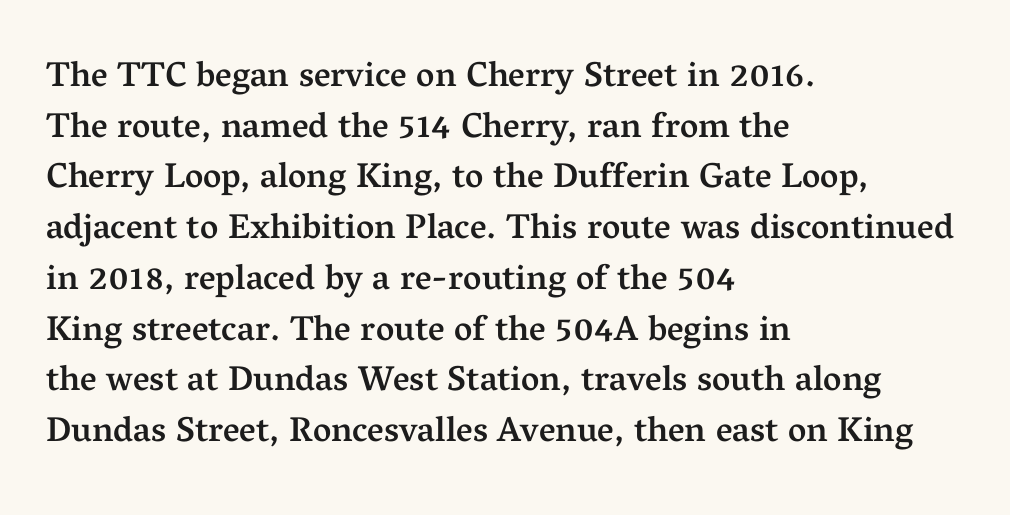
Q: Is the text bold? A: Semi-bold.
Q: Is the text italic (slanted)? A: No, it is upright.
Q: Is the typeface a serif or a sans-serif typeface? A: Serif.
Q: Is the text underlined? A: No.
Q: How is the paragraph aligned? A: Left-aligned.
Q: Is the spacing between letters normal or unusually wide? A: Normal.
Q: Is the spacing between lines tight, normal or loose? A: Normal.
Q: Width (condensed, normal, or wide)? A: Normal.
Q: Stroke contrast? A: Medium.
Q: x-height? A: Medium.
Q: Monospaced? A: No.
